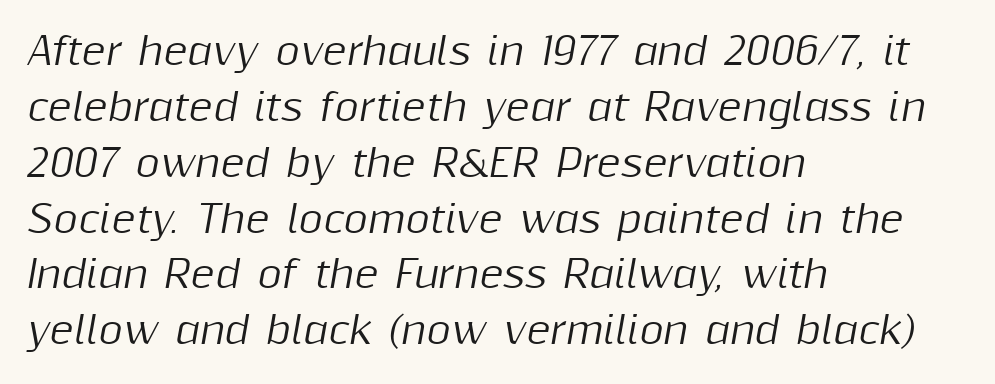
{"italic": "yes", "lean": "right", "slant_degrees": 10, "width": "normal", "stroke_contrast": "medium", "x_height": "medium", "monospaced": "no", "underline": "no", "align": "left", "line_spacing": "normal", "line_spacing_ratio": 1.51, "letter_spacing": "normal", "letter_spacing_em": 0.0, "glyph_px": 37}
